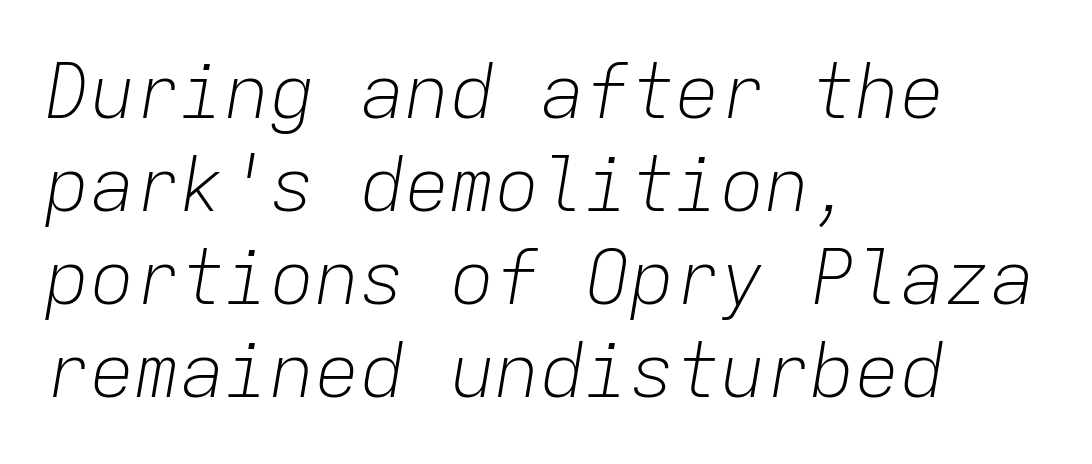
The image shows 75 px light type, italic (leaning right), monospaced; set left-aligned, line spacing 1.24x, normal letter spacing, not underlined; low stroke contrast and a medium x-height.
